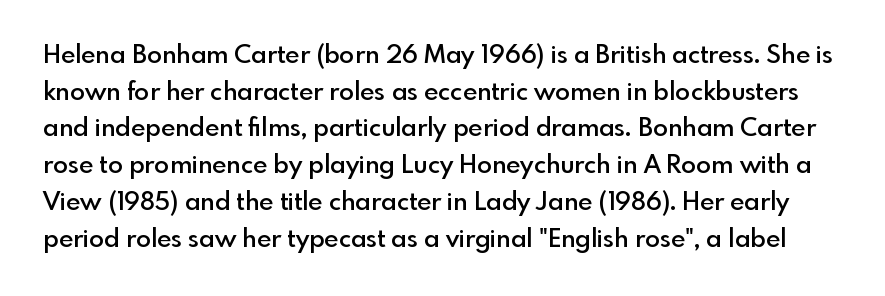
{"italic": "no", "bold": "semi", "underline": "no", "line_spacing": "normal", "line_spacing_ratio": 1.47, "letter_spacing": "normal", "letter_spacing_em": 0.0, "glyph_px": 25}
